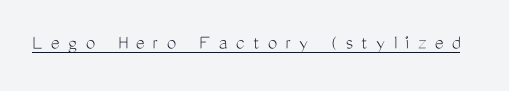
The type sits square on the baseline with zero lean. Compared with undecorated copy, this sample adds a rule below the words. Does extra space separate the letters? Yes, quite a lot of it. The letters look calm and open, with moderate or lighter stems.
